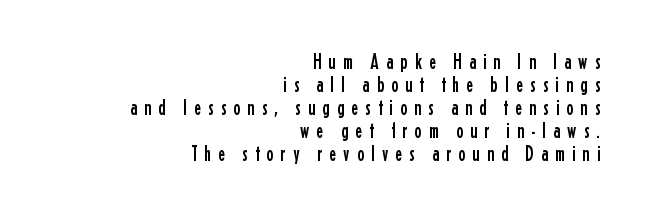
This block would grow much taller if given ordinary leading; it's compressed now. No italicization has been applied; the sample stays upright. Leftover space on each line is placed entirely before the opening word. Plain, unruled lines of type. What stands out about the letter spacing? Its width — letters are far apart.
